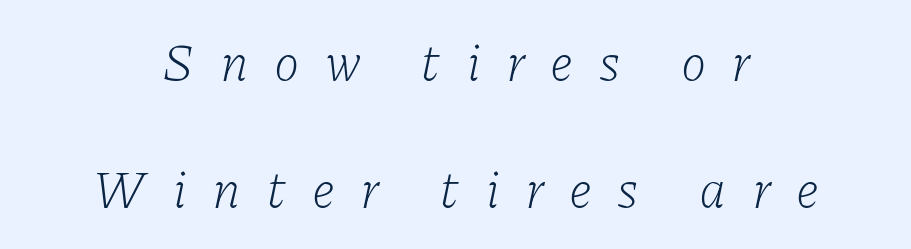
Q: Is the text bold? A: No.
Q: Is the text italic (slanted)? A: Yes, it leans right by about 11 degrees.
Q: Is the typeface a serif or a sans-serif typeface? A: Serif.
Q: Is the text underlined? A: No.
Q: How is the paragraph aligned? A: Centered.
Q: Is the spacing between letters normal or unusually wide? A: Unusually wide.
Q: Is the spacing between lines tight, normal or loose? A: Loose.
Q: Width (condensed, normal, or wide)? A: Normal.
Q: Stroke contrast? A: Low.
Q: x-height? A: Medium.
Q: Monospaced? A: No.
